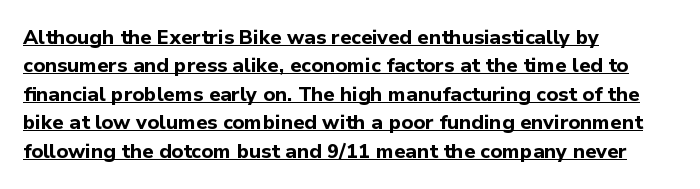
Q: Is the text bold? A: Yes.
Q: Is the text italic (slanted)? A: No, it is upright.
Q: Is the text underlined? A: Yes.
Q: How is the paragraph aligned? A: Left-aligned.
Q: Is the spacing between letters normal or unusually wide? A: Normal.
Q: Is the spacing between lines tight, normal or loose? A: Normal.
